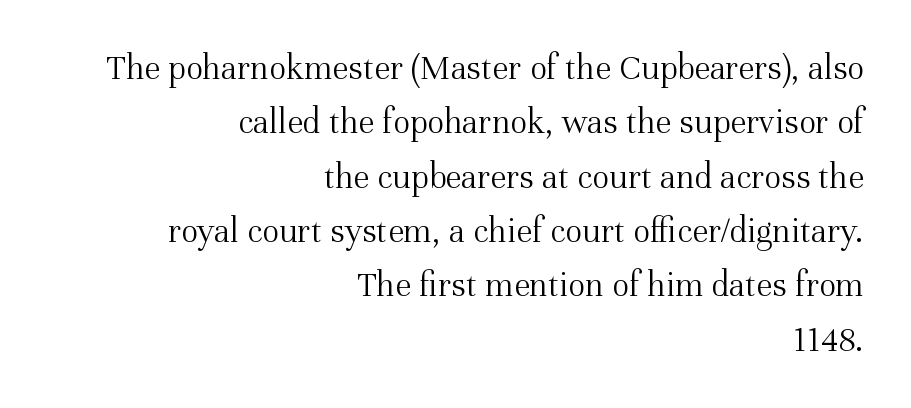
{"serif": "yes", "italic": "no", "bold": "no", "weight": "light", "width": "normal", "stroke_contrast": "medium", "x_height": "medium", "monospaced": "no", "underline": "no", "align": "right", "line_spacing": "normal", "line_spacing_ratio": 1.51, "letter_spacing": "normal", "letter_spacing_em": 0.0, "glyph_px": 36}
